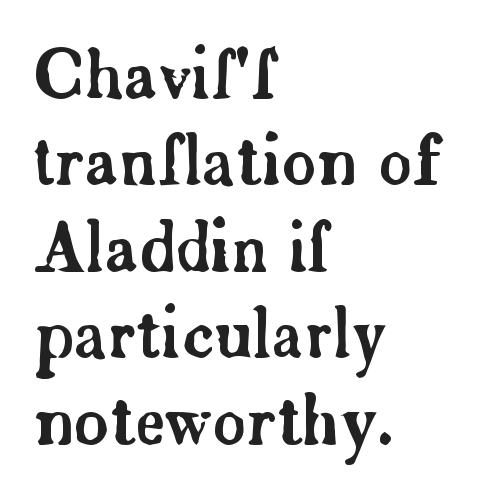
The image shows 66 px serif type, upright; set left-aligned, normal line spacing (1.31x), normal letter spacing, not underlined; low stroke contrast and a small x-height.
